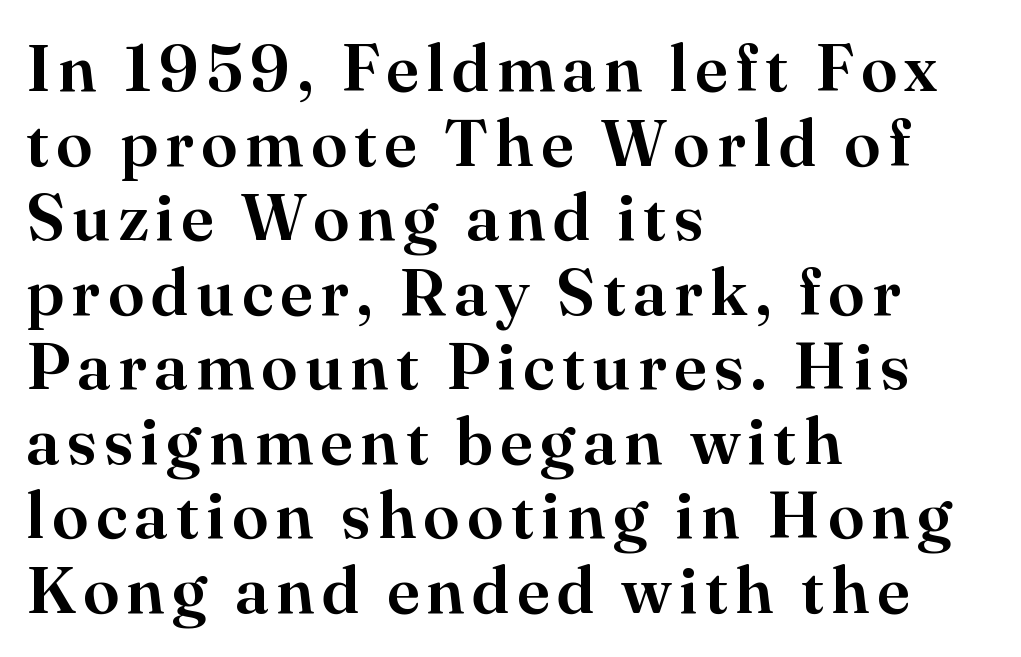
Q: Is the text italic (slanted)? A: No, it is upright.
Q: Is the typeface a serif or a sans-serif typeface? A: Serif.
Q: Is the text underlined? A: No.
Q: How is the paragraph aligned? A: Left-aligned.
Q: Is the spacing between lines tight, normal or loose? A: Tight.
Q: Width (condensed, normal, or wide)? A: Normal.
Q: Stroke contrast? A: High.
Q: x-height? A: Small.
Q: Monospaced? A: No.
